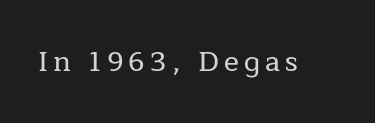
The letters advance in unequal steps, a hallmark of proportional type. Yep, those are serifs on the letters. The foot of each line stays bare and open. Rendered with straight, roman letterforms.
